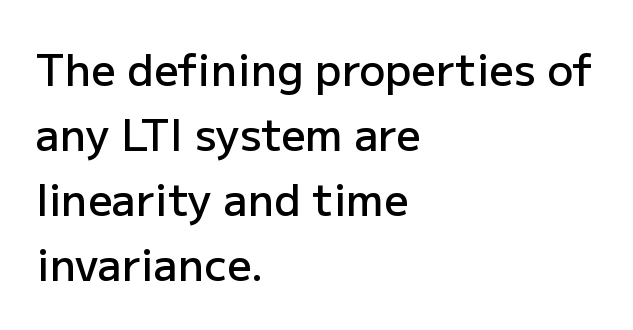
The image shows 43 px semibold sans-serif type, upright; set left-aligned, normal line spacing (1.51x), normal letter spacing, not underlined; low stroke contrast and a medium x-height.
